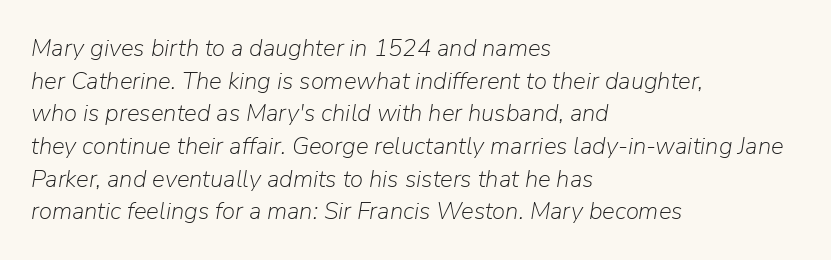
Q: Is the text bold? A: No.
Q: Is the text italic (slanted)? A: Yes, it leans right by about 9 degrees.
Q: Is the text underlined? A: No.
Q: How is the paragraph aligned? A: Left-aligned.
Q: Is the spacing between letters normal or unusually wide? A: Normal.
Q: Is the spacing between lines tight, normal or loose? A: Normal.
